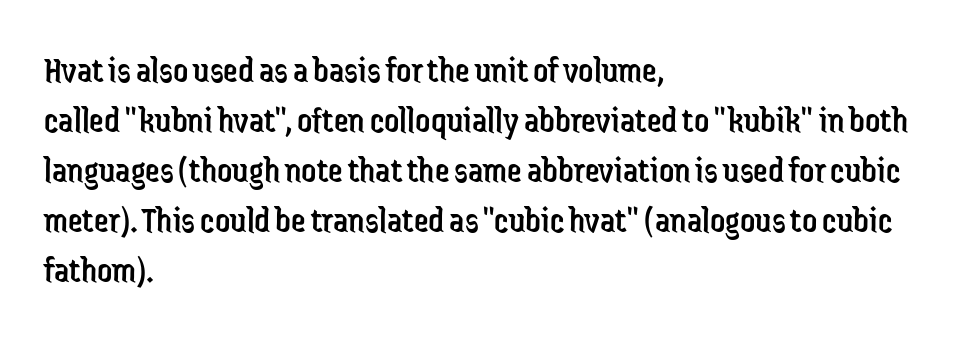
Typographically, this falls in the sans-serif category. The space beneath each line is pristine and unruled. Tracking value appears to be zero — textbook default spacing. A classic flush-left, rag-right setting is used for this passage. The lines sit at an ordinary, default distance from one another. The cut favours lightness, reaching ordinary text weight at its darkest.
